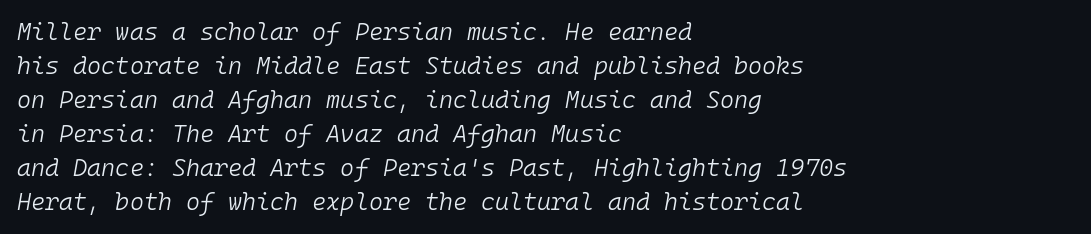
The image shows 24 px text type, italic (leaning right); set left-aligned, normal line spacing (1.42x), normal letter spacing, not underlined.
